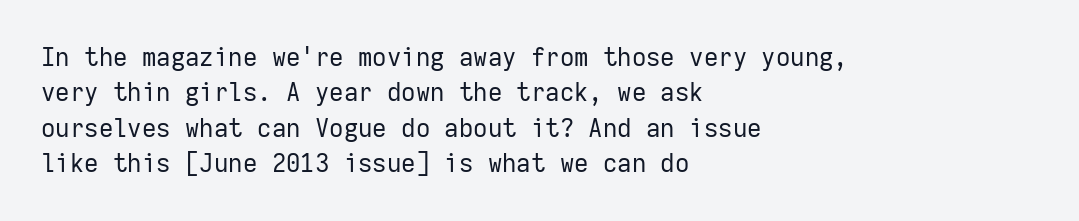
Plain, unruled lines of type. Is the type heavy? It reads as light-to-regular instead. Interline gaps are of average width in this sample. In terms of posture, this sample is upright. These lines are set flush left with a ragged right edge. Nothing unusual about the tracking: characters are spaced as the font intends.
